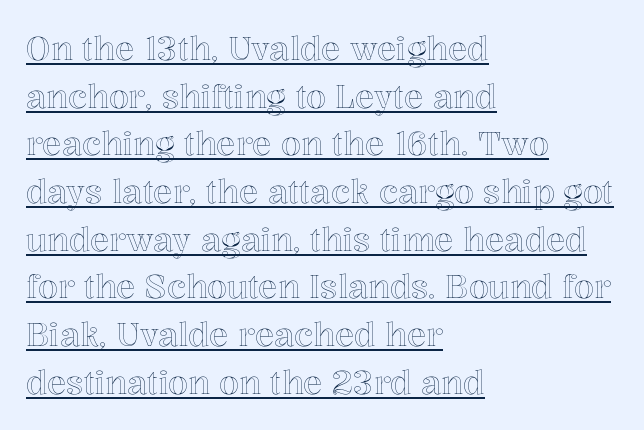
Leading: standard. What decoration does the sample have? An underline. Caption: multi-line text, flush left, ragged right. Nobody touched the tracking dial on this one. Italic? Not at all — the glyphs are vertical. These lines are rendered in a variable-pitch font.
